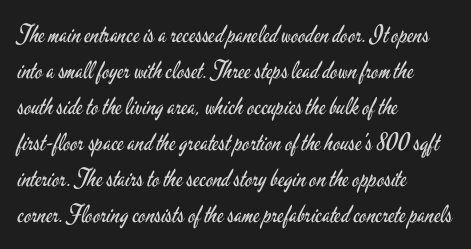
Q: Is the text bold? A: No.
Q: Is the text italic (slanted)? A: Yes.
Q: Is the text underlined? A: No.
Q: How is the paragraph aligned? A: Left-aligned.
Q: Is the spacing between letters normal or unusually wide? A: Normal.
Q: Is the spacing between lines tight, normal or loose? A: Normal.
